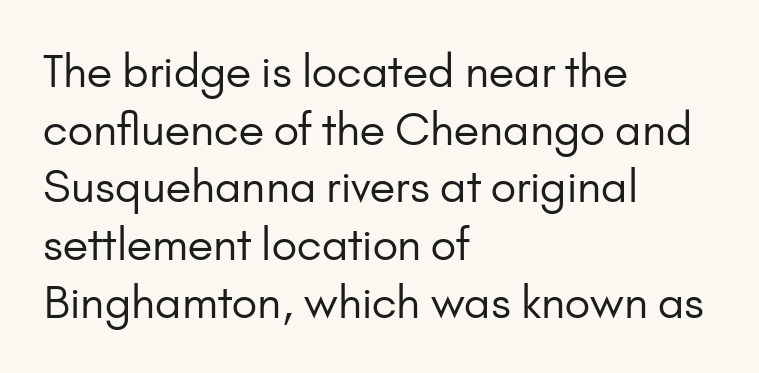
{"serif": "no", "italic": "no", "bold": "no", "weight": "regular", "width": "normal", "stroke_contrast": "low", "x_height": "small", "monospaced": "no", "underline": "no", "align": "left", "line_spacing": "normal", "line_spacing_ratio": 1.31, "letter_spacing": "normal", "letter_spacing_em": 0.0, "glyph_px": 44}
